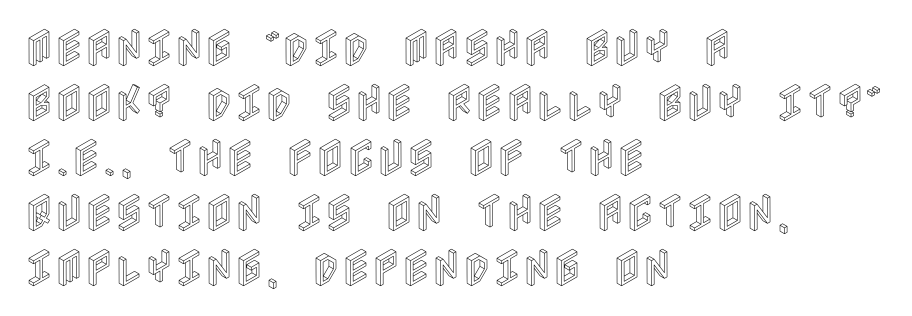
Q: Is the text italic (slanted)? A: No, it is upright.
Q: Is the text underlined? A: No.
Q: How is the paragraph aligned? A: Left-aligned.
Q: Is the spacing between letters normal or unusually wide? A: Normal.
Q: Is the spacing between lines tight, normal or loose? A: Normal.
Q: Width (condensed, normal, or wide)? A: Condensed.
Q: x-height? A: Large.
